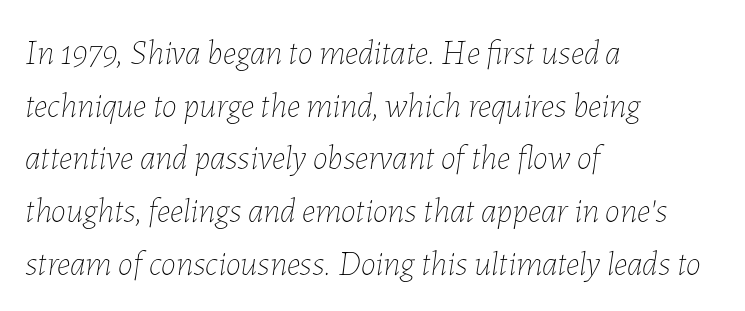
Q: Is the text bold? A: No.
Q: Is the text italic (slanted)? A: Yes, it leans right by about 7 degrees.
Q: Is the text underlined? A: No.
Q: How is the paragraph aligned? A: Left-aligned.
Q: Is the spacing between letters normal or unusually wide? A: Normal.
Q: Is the spacing between lines tight, normal or loose? A: Normal.
Q: Width (condensed, normal, or wide)? A: Normal.
Q: Stroke contrast? A: Low.
Q: x-height? A: Medium.
Q: Monospaced? A: No.
